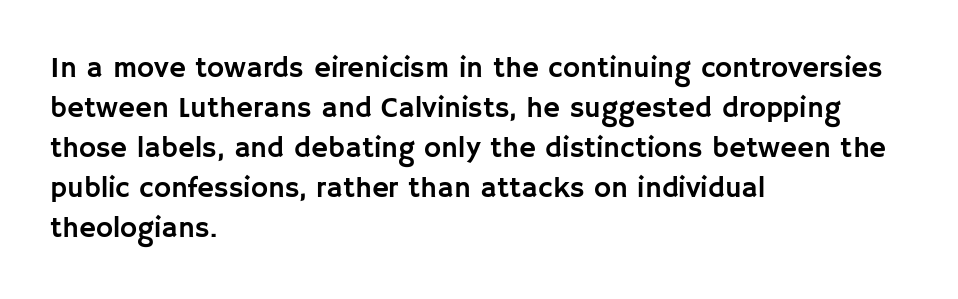
The image shows 29 px sans-serif type, upright; set left-aligned, normal line spacing (1.38x), normal letter spacing, not underlined; low stroke contrast and a large x-height.
